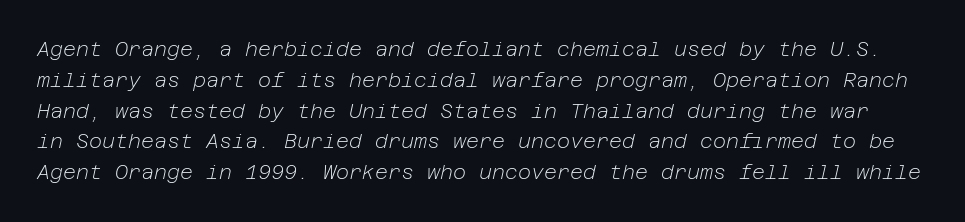
{"italic": "yes", "lean": "right", "slant_degrees": 12, "bold": "no", "underline": "no", "line_spacing": "normal", "line_spacing_ratio": 1.54, "letter_spacing": "normal", "letter_spacing_em": 0.0, "glyph_px": 20}
